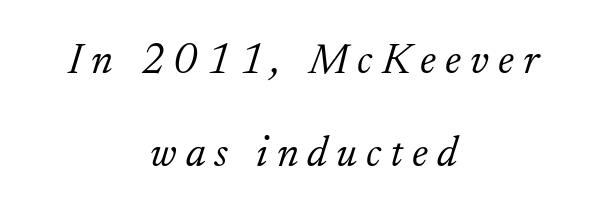
The space between consecutive lines is lavish. This sample has the flowing, uneven cadence of proportional lettering. These lines have a slow, spaced-out rhythm from letter to letter. The text carries the slant typical of an italic or oblique font.
